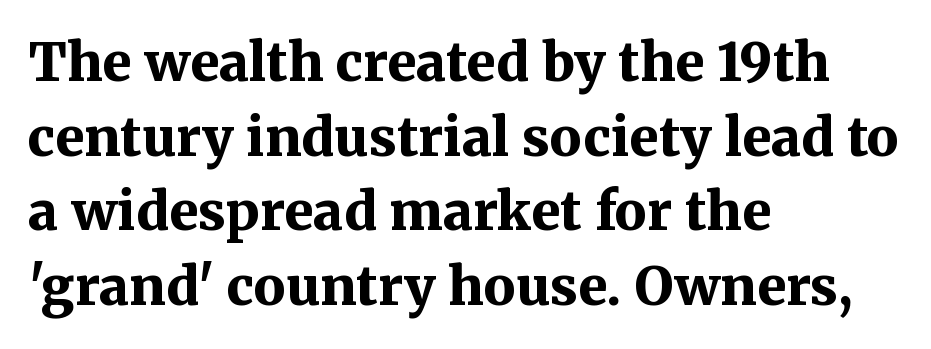
Q: Is the text bold? A: Yes.
Q: Is the text italic (slanted)? A: No, it is upright.
Q: Is the typeface a serif or a sans-serif typeface? A: Serif.
Q: Is the text underlined? A: No.
Q: How is the paragraph aligned? A: Left-aligned.
Q: Is the spacing between letters normal or unusually wide? A: Normal.
Q: Is the spacing between lines tight, normal or loose? A: Normal.
Q: Width (condensed, normal, or wide)? A: Normal.
Q: Stroke contrast? A: Medium.
Q: x-height? A: Medium.
Q: Monospaced? A: No.
